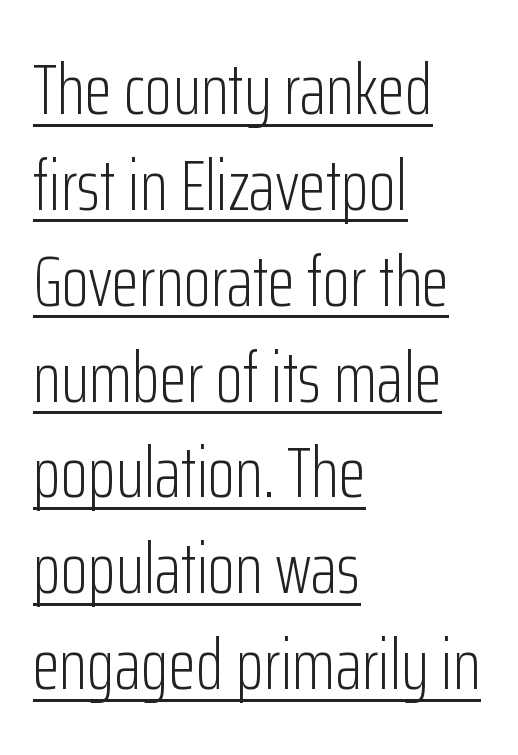
Leading matches the norm, producing a regular column. Every stem runs plumb, perpendicular to the baseline. The passage shown is typed in a proportional face where columns would drift. These lines stack with their left ends in a neat column.
